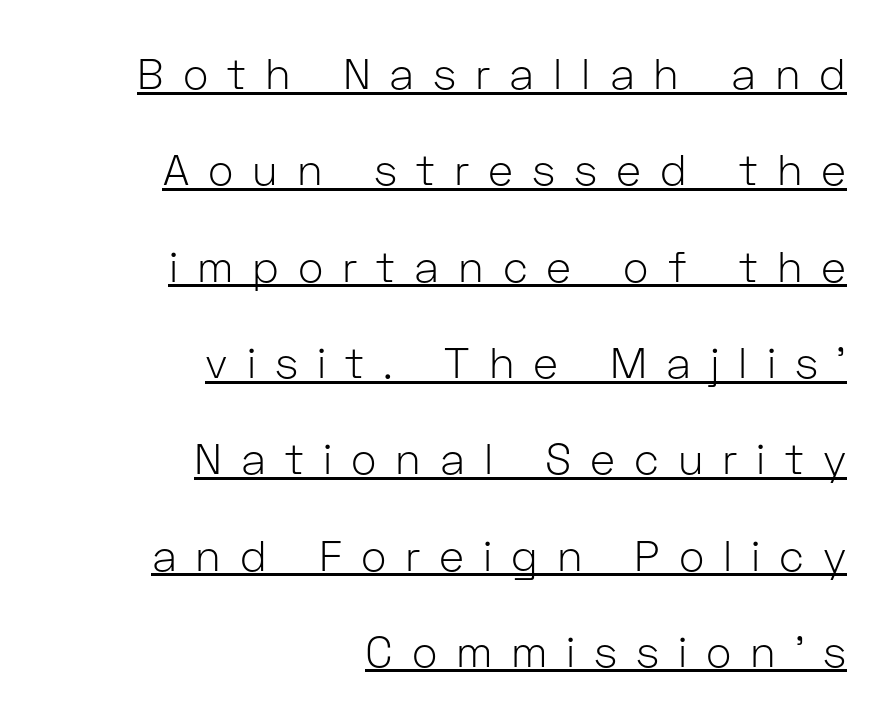
Q: Is the text bold? A: No.
Q: Is the text italic (slanted)? A: No, it is upright.
Q: Is the typeface a serif or a sans-serif typeface? A: Sans-serif.
Q: Is the text underlined? A: Yes.
Q: How is the paragraph aligned? A: Right-aligned.
Q: Is the spacing between letters normal or unusually wide? A: Unusually wide.
Q: Is the spacing between lines tight, normal or loose? A: Loose.
Q: Width (condensed, normal, or wide)? A: Normal.
Q: Stroke contrast? A: Low.
Q: x-height? A: Medium.
Q: Monospaced? A: No.
